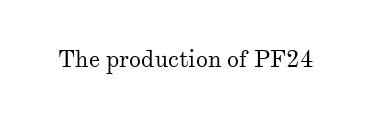
{"italic": "no", "bold": "no", "underline": "no", "letter_spacing": "normal", "letter_spacing_em": 0.0, "glyph_px": 24}
